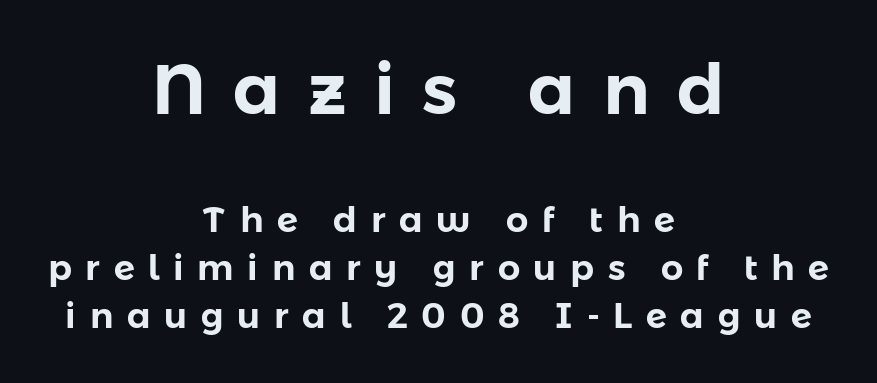
Larger block? The one above; the one below is distinctly smaller. What kind of face is this? One without serifs — a sans. Do the characters align in a grid? No, the font is proportional. Unlike italic type, these characters show no tilt at all. Any mark beneath the type? The region is blank. Successive baselines arrive at the customary interval.
